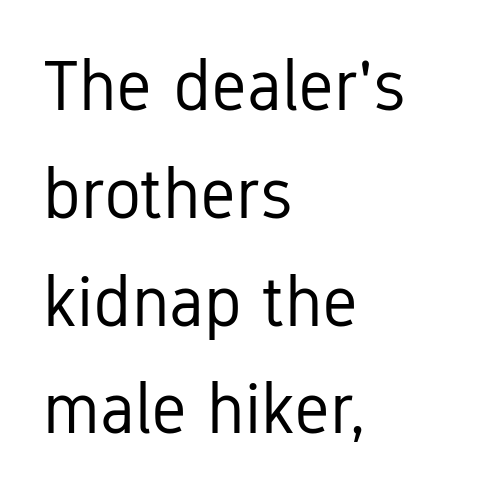
The image shows 70 px regular-weight, condensed sans-serif type, upright; set left-aligned, normal line spacing (1.54x), normal letter spacing, not underlined; low stroke contrast and a medium x-height.
